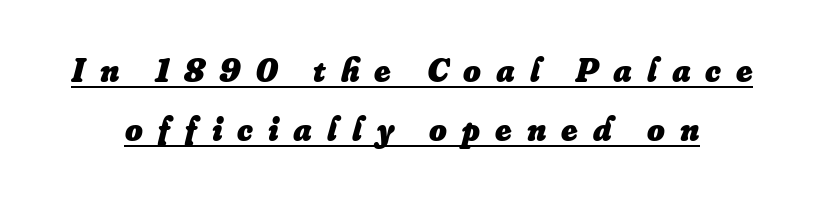
Do the characters align in a grid? No, the font is proportional. Glyph-to-glyph distance is far greater than everyday printed text. Descenders here cross a horizontal rule under the line. Thick stems and heavy bowls — unmistakably bold. Does the lettering tilt? It does — this is italic.
